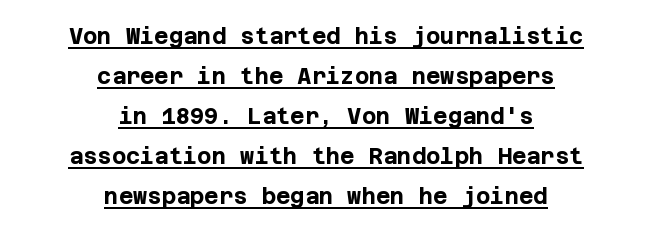
The rendering positions every line midway between the sides. Bold? Absolutely — the strokes are thick and heavy. Underlined type. The horizontal fit of the characters is conventional and even. This sample uses an upright cut, with every glyph sitting square on the baseline.
